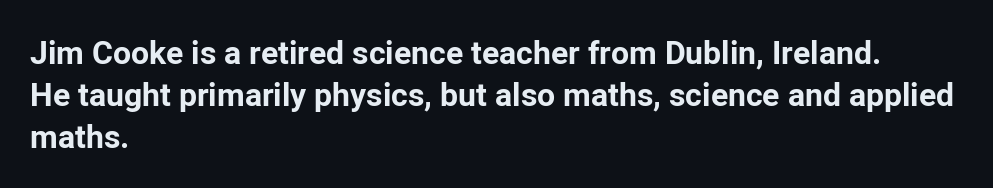
Bold? Absolutely — the strokes are thick and heavy. This sample has the flowing, uneven cadence of proportional lettering. The rendering shows plain stroke endings on the letterforms — a sans-serif design. This sample is left-justified, so line endings fall wherever the words run out.
